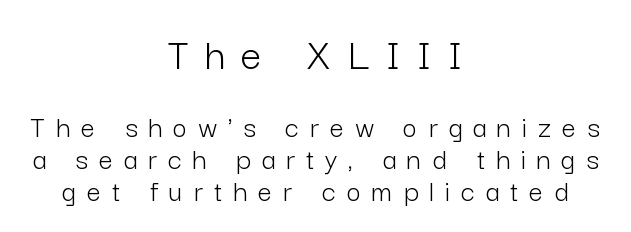
{"serif": "no", "italic": "no", "bold": "no", "weight": "light", "width": "normal", "stroke_contrast": "low", "x_height": "medium", "monospaced": "no", "underline": "no", "align": "center", "line_spacing": "tight", "line_spacing_ratio": 1.03, "letter_spacing": "wide", "letter_spacing_em": 0.36, "larger_block": "first", "size_ratio": 1.48, "glyph_px": 46}
